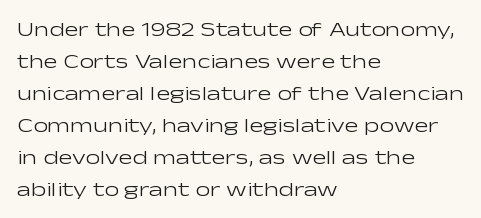
Q: Is the text bold? A: No.
Q: Is the text italic (slanted)? A: No, it is upright.
Q: Is the text underlined? A: No.
Q: How is the paragraph aligned? A: Left-aligned.
Q: Is the spacing between letters normal or unusually wide? A: Normal.
Q: Is the spacing between lines tight, normal or loose? A: Normal.
